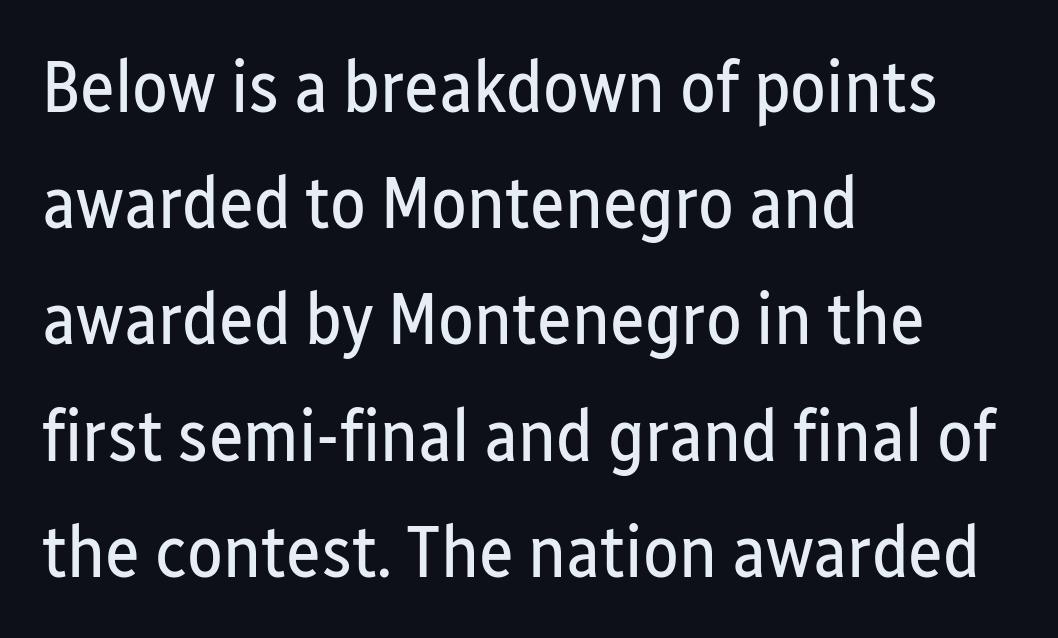
The image shows 74 px regular-weight, condensed sans-serif type, upright; set left-aligned, normal line spacing (1.57x), normal letter spacing, not underlined; low stroke contrast and a medium x-height.
